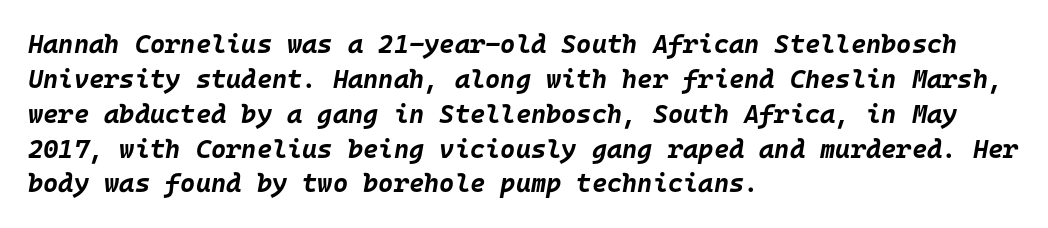
{"italic": "yes", "lean": "right", "slant_degrees": 10, "bold": "yes", "underline": "no", "align": "left", "line_spacing": "normal", "line_spacing_ratio": 1.34, "letter_spacing": "normal", "letter_spacing_em": 0.0, "glyph_px": 26}
